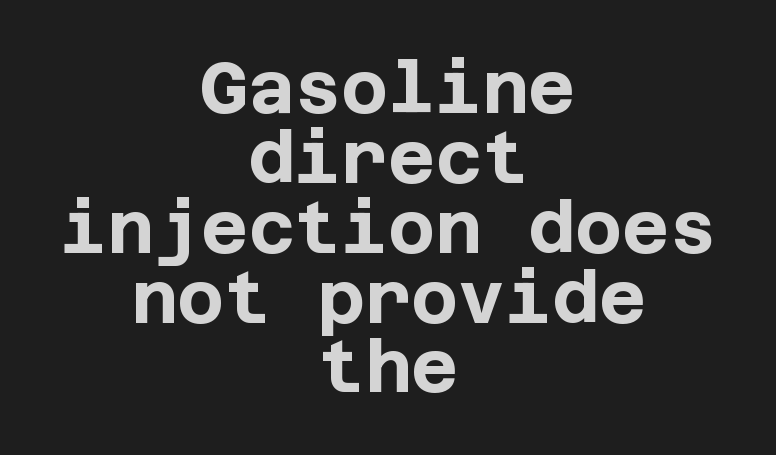
Q: Is the text bold? A: Yes.
Q: Is the text italic (slanted)? A: No, it is upright.
Q: Is the typeface a serif or a sans-serif typeface? A: Sans-serif.
Q: Is the text underlined? A: No.
Q: How is the paragraph aligned? A: Centered.
Q: Is the spacing between letters normal or unusually wide? A: Normal.
Q: Is the spacing between lines tight, normal or loose? A: Tight.
Q: Width (condensed, normal, or wide)? A: Normal.
Q: Stroke contrast? A: Low.
Q: x-height? A: Large.
